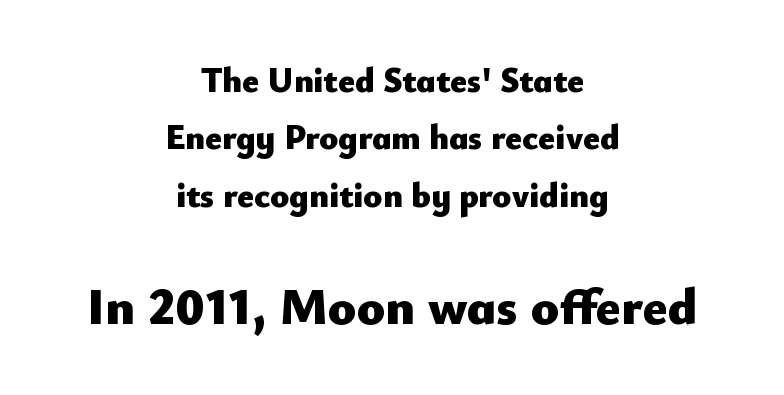
Q: Is the text bold? A: Yes.
Q: Is the text italic (slanted)? A: No, it is upright.
Q: Is the typeface a serif or a sans-serif typeface? A: Sans-serif.
Q: Is the text underlined? A: No.
Q: How is the paragraph aligned? A: Centered.
Q: Is the spacing between letters normal or unusually wide? A: Normal.
Q: Is the spacing between lines tight, normal or loose? A: Normal.
Q: Which block of text is set in a larger size, the first (top) or the second (bottom)? A: The second (bottom) one.
Q: Width (condensed, normal, or wide)? A: Normal.
Q: Stroke contrast? A: Low.
Q: x-height? A: Small.
Q: Monospaced? A: No.
